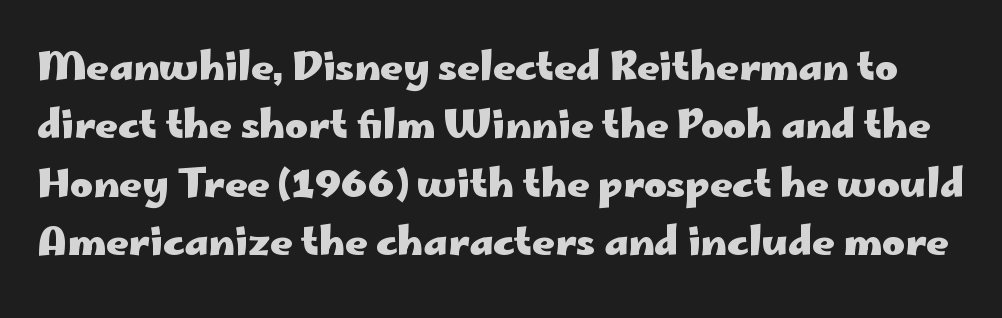
The image shows 39 px heavy, wide sans-serif type, upright; set normal line spacing (1.5x), normal letter spacing, not underlined; low stroke contrast and a small x-height.
